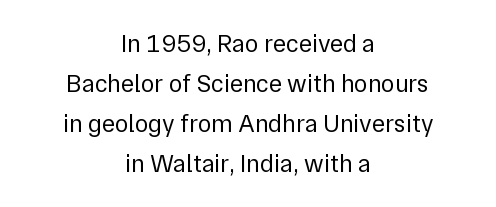
This rendering leaves character spacing at its baseline value. This is the regular roman posture of the typeface. Successive baselines arrive at the customary interval. The paragraph shown floats in the horizontal middle. Compared with a typical body face, this is equally light or lighter still.
